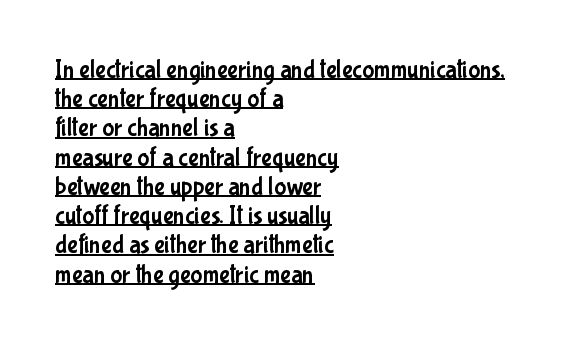
You can tell it's not italic because the verticals are truly vertical. These lines are set flush left with a ragged right edge. Beneath each row of characters lies a ruled line. Honestly, the letter spacing is just normal — you wouldn't notice it.
